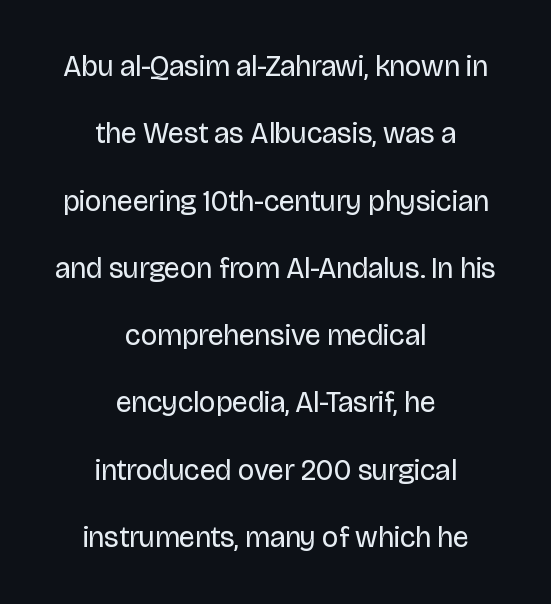
Looks like regular typesetting: each glyph gets only the width it needs. Baseline-to-baseline distance is far greater than the letter height. Is the letter spacing exaggerated? No — it looks like the ordinary default. The lines are quadded center.
